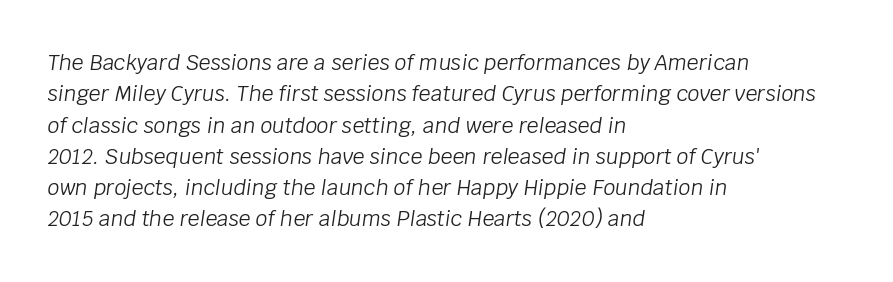
Q: Is the text bold? A: No.
Q: Is the text italic (slanted)? A: Yes, it leans right by about 8 degrees.
Q: Is the text underlined? A: No.
Q: How is the paragraph aligned? A: Left-aligned.
Q: Is the spacing between letters normal or unusually wide? A: Normal.
Q: Is the spacing between lines tight, normal or loose? A: Normal.
